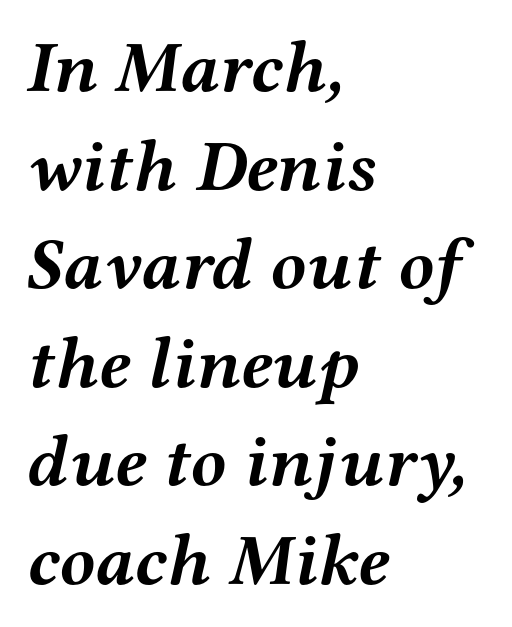
The image shows 73 px semibold, wide serif type, italic (leaning right); set left-aligned, normal line spacing (1.35x), normal letter spacing, not underlined; medium stroke contrast and a medium x-height.
